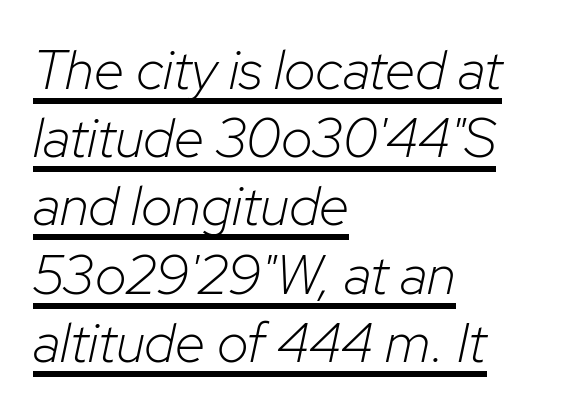
Heft: none added — not bold. Proportional: the letters do not fall into vertical columns. The font's italic variant was chosen for this text. This rendering leaves character spacing at its baseline value.
